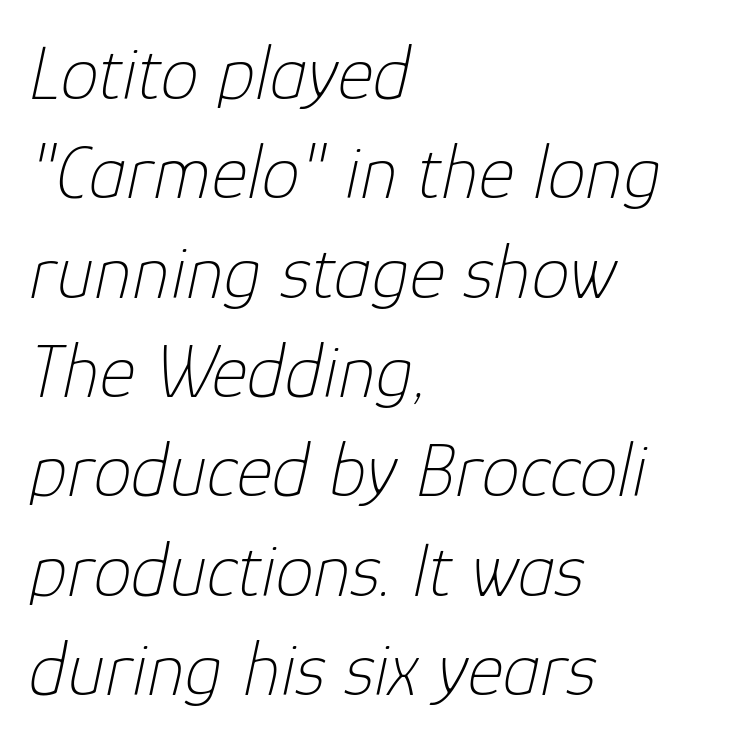
The image shows 77 px thin type, italic (leaning right); set left-aligned, normal line spacing (1.29x), normal letter spacing, not underlined; low stroke contrast and a medium x-height.
